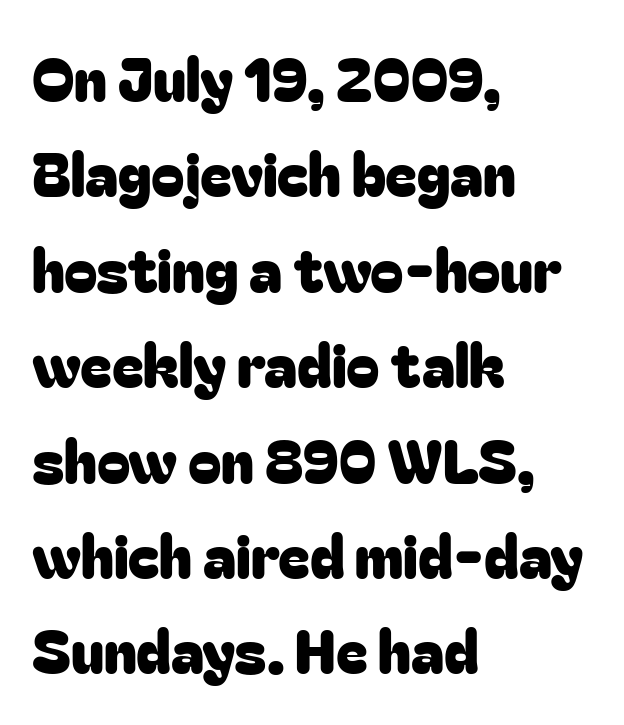
The image shows 60 px sans-serif type, upright; set left-aligned, normal line spacing (1.59x), normal letter spacing, not underlined; low stroke contrast and a medium x-height.
